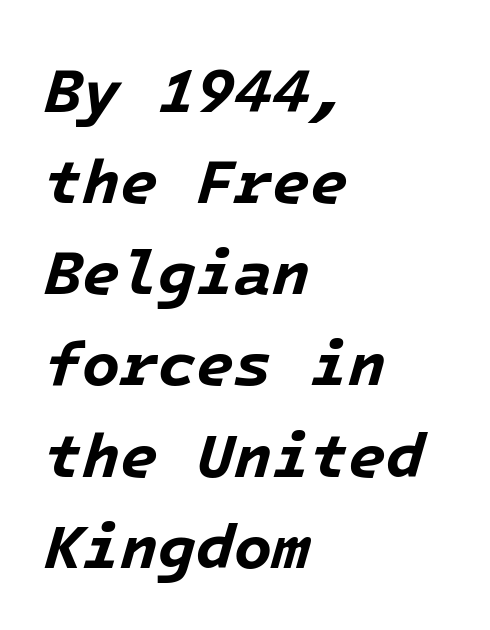
Q: Is the text bold? A: Yes.
Q: Is the text italic (slanted)? A: Yes, it leans right by about 16 degrees.
Q: Is the text underlined? A: No.
Q: How is the paragraph aligned? A: Left-aligned.
Q: Is the spacing between letters normal or unusually wide? A: Normal.
Q: Is the spacing between lines tight, normal or loose? A: Normal.
Q: Width (condensed, normal, or wide)? A: Normal.
Q: Stroke contrast? A: Low.
Q: x-height? A: Medium.
